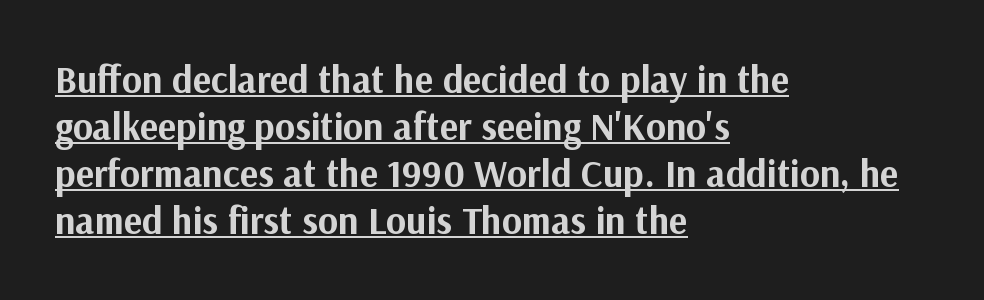
Q: Is the text bold? A: Yes.
Q: Is the text italic (slanted)? A: No, it is upright.
Q: Is the typeface a serif or a sans-serif typeface? A: Sans-serif.
Q: Is the text underlined? A: Yes.
Q: How is the paragraph aligned? A: Left-aligned.
Q: Is the spacing between letters normal or unusually wide? A: Normal.
Q: Width (condensed, normal, or wide)? A: Normal.
Q: Stroke contrast? A: Medium.
Q: x-height? A: Medium.
Q: Monospaced? A: No.
